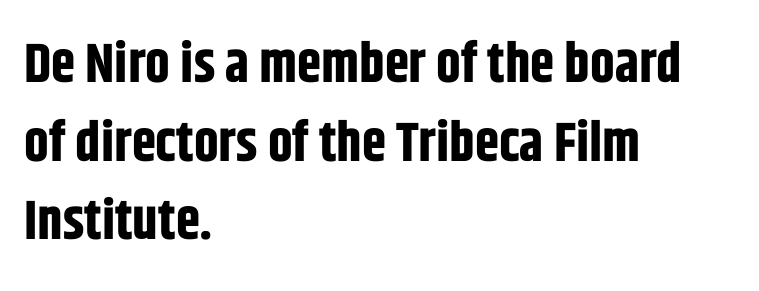
{"serif": "no", "italic": "no", "bold": "yes", "weight": "bold", "width": "condensed", "stroke_contrast": "low", "x_height": "large", "monospaced": "no", "underline": "no", "align": "left", "line_spacing": "normal", "line_spacing_ratio": 1.43, "letter_spacing": "normal", "letter_spacing_em": 0.0, "glyph_px": 55}
